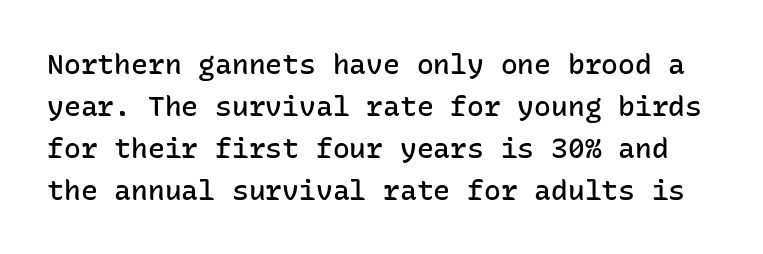
The image shows 28 px semibold sans-serif type, upright, monospaced; set normal line spacing (1.5x), normal letter spacing, not underlined; low stroke contrast and a medium x-height.
